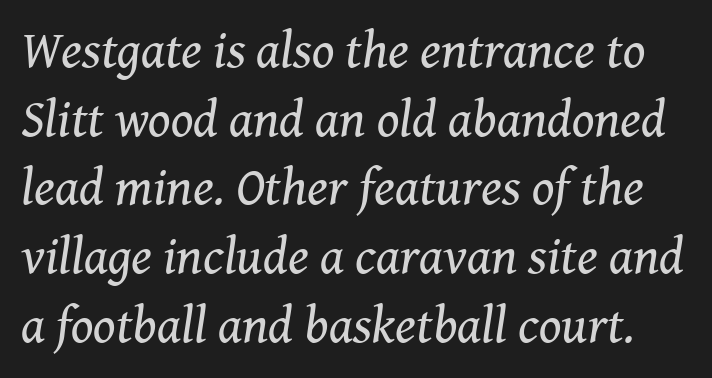
The letters are slanted; this is an italic face. The letterforms sit shoulder to shoulder at normal distance. Weight: not bold — regular or lighter. This sample uses a serif face.
